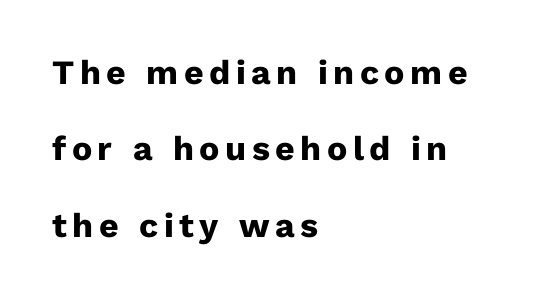
Q: Is the text bold? A: Yes.
Q: Is the text italic (slanted)? A: No, it is upright.
Q: Is the typeface a serif or a sans-serif typeface? A: Sans-serif.
Q: Is the text underlined? A: No.
Q: How is the paragraph aligned? A: Left-aligned.
Q: Is the spacing between lines tight, normal or loose? A: Loose.
Q: Width (condensed, normal, or wide)? A: Normal.
Q: Stroke contrast? A: Low.
Q: x-height? A: Medium.
Q: Monospaced? A: No.
